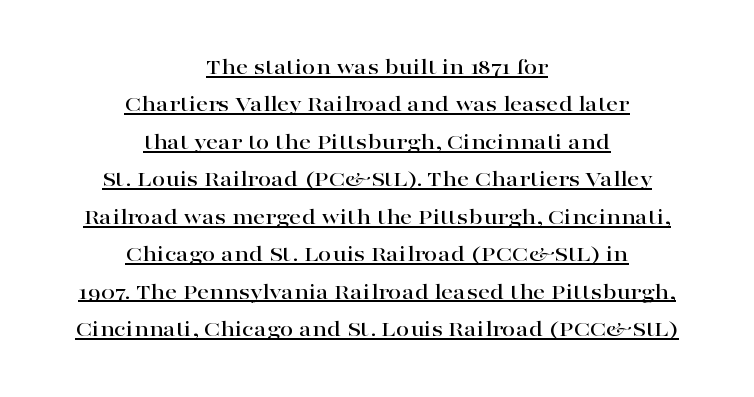
No italicization has been applied; the sample stays upright. Tracking here is standard; glyphs follow each other at the usual distance. Regular leading. What decoration does the sample have? An underline. The paragraph shown floats in the horizontal middle.
